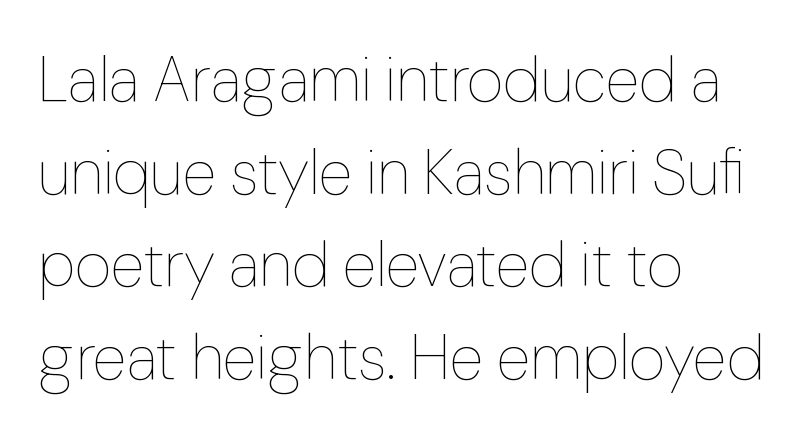
{"italic": "no", "bold": "no", "weight": "thin", "width": "normal", "stroke_contrast": "low", "x_height": "medium", "monospaced": "no", "underline": "no", "align": "left", "line_spacing": "normal", "line_spacing_ratio": 1.47, "letter_spacing": "normal", "letter_spacing_em": 0.0, "glyph_px": 63}
